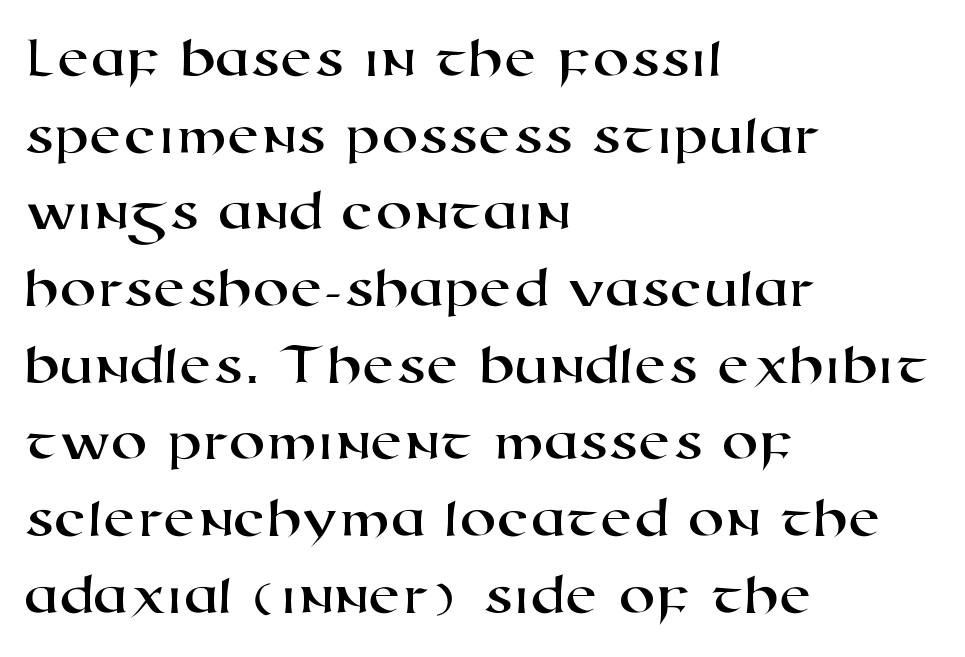
{"serif": "no", "width": "wide", "stroke_contrast": "high", "x_height": "medium", "monospaced": "no", "underline": "no", "align": "left", "line_spacing": "normal", "line_spacing_ratio": 1.3, "letter_spacing": "normal", "letter_spacing_em": 0.0, "glyph_px": 59}
